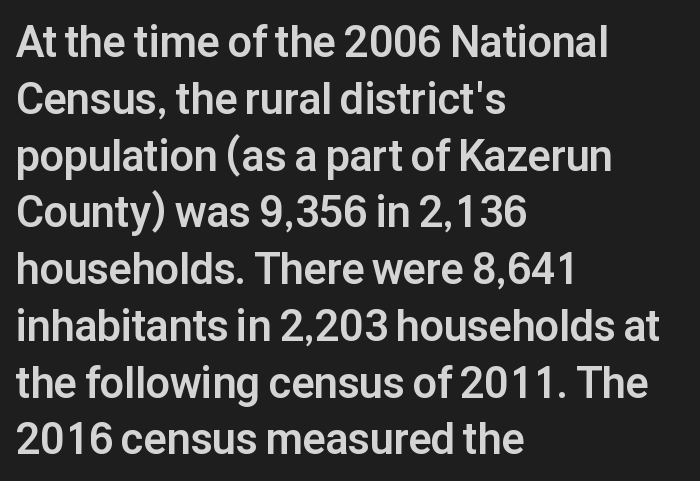
{"serif": "no", "italic": "no", "bold": "yes", "weight": "bold", "width": "normal", "stroke_contrast": "low", "x_height": "medium", "monospaced": "no", "underline": "no", "align": "left", "line_spacing": "normal", "line_spacing_ratio": 1.32, "letter_spacing": "normal", "letter_spacing_em": 0.0, "glyph_px": 43}
